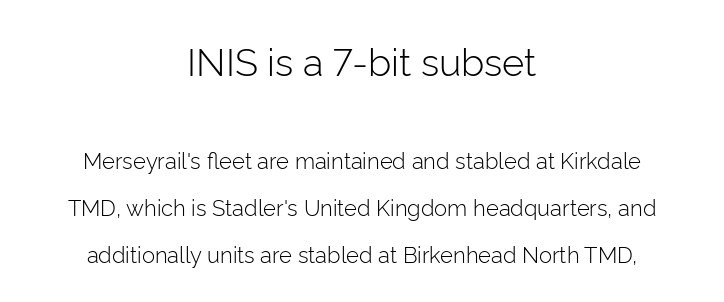
Q: Is the text bold? A: No.
Q: Is the text italic (slanted)? A: No, it is upright.
Q: Is the typeface a serif or a sans-serif typeface? A: Sans-serif.
Q: Is the text underlined? A: No.
Q: How is the paragraph aligned? A: Centered.
Q: Is the spacing between letters normal or unusually wide? A: Normal.
Q: Is the spacing between lines tight, normal or loose? A: Loose.
Q: Which block of text is set in a larger size, the first (top) or the second (bottom)? A: The first (top) one.
Q: Width (condensed, normal, or wide)? A: Normal.
Q: Stroke contrast? A: Low.
Q: x-height? A: Medium.
Q: Monospaced? A: No.
